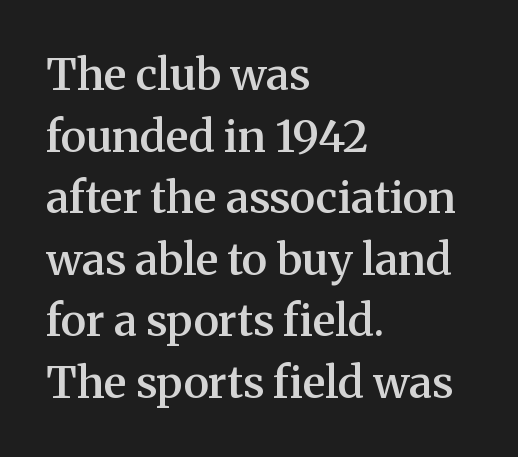
The glyphs in this specimen are seriffed. Nothing unusual about the tracking: characters are spaced as the font intends. Short and long lines alike share a common starting point at left. Vertical strokes here are truly vertical. Only glyphs here, with clear space below each row. Heft: intermediate — a semibold.
